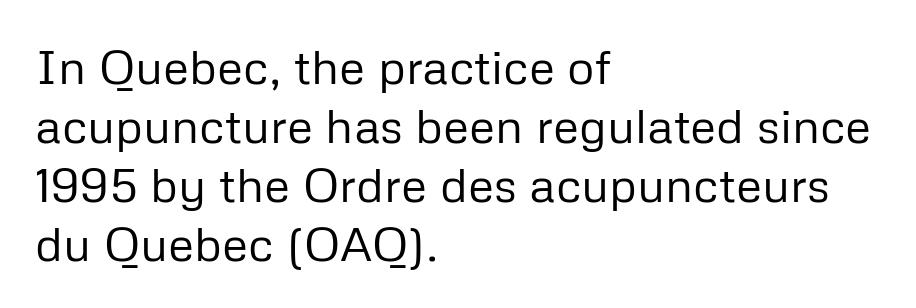
The image shows 48 px regular-weight sans-serif type, upright; set left-aligned, line spacing 1.23x, normal letter spacing, not underlined; low stroke contrast and a medium x-height.
